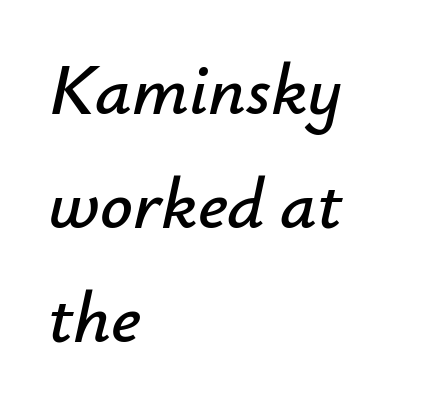
Underlining? Definitely not there. The block of text has a typical density, with ordinary space between rows. The face used here is rendered with its standard letterfit. The text carries the slant typical of an italic or oblique font. The paragraph has a hard left edge and a soft right edge.
